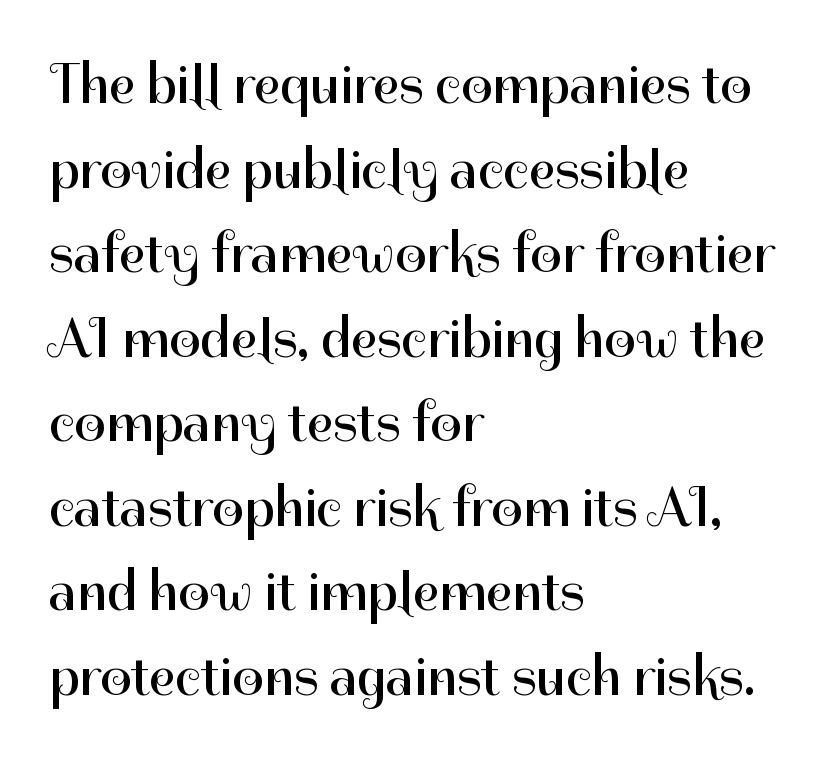
{"serif": "no", "italic": "no", "bold": "no", "weight": "regular", "width": "normal", "stroke_contrast": "high", "x_height": "medium", "monospaced": "no", "underline": "no", "align": "left", "line_spacing": "normal", "line_spacing_ratio": 1.51, "letter_spacing": "normal", "letter_spacing_em": 0.0, "glyph_px": 56}
